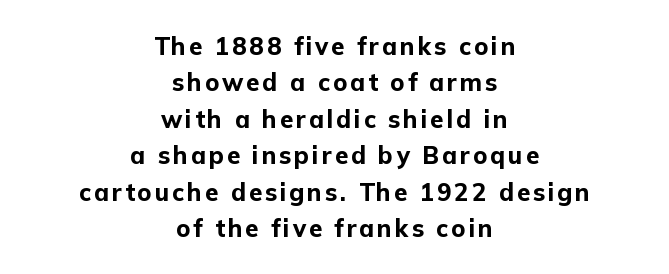
If you drew a line through each stem, it would be perfectly vertical. Emphasis by weight is at full strength: bold. Letters rest on an invisible, unmarked baseline. Horizontal alignment here is central, giving a formal, balanced look.
